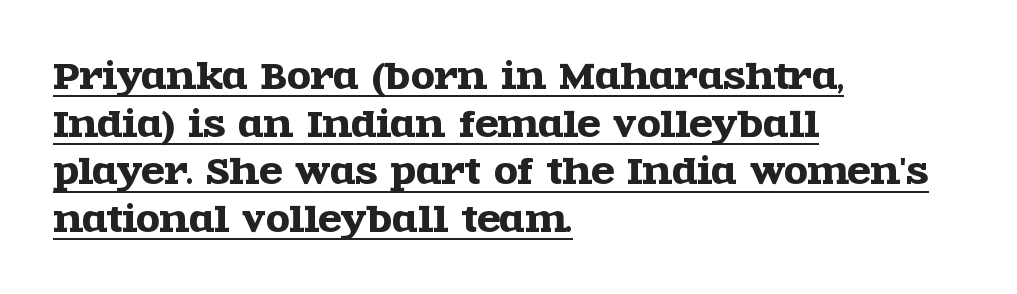
The image shows 34 px wide serif type, upright; set left-aligned, normal line spacing (1.4x), normal letter spacing, underlined; a large x-height.
